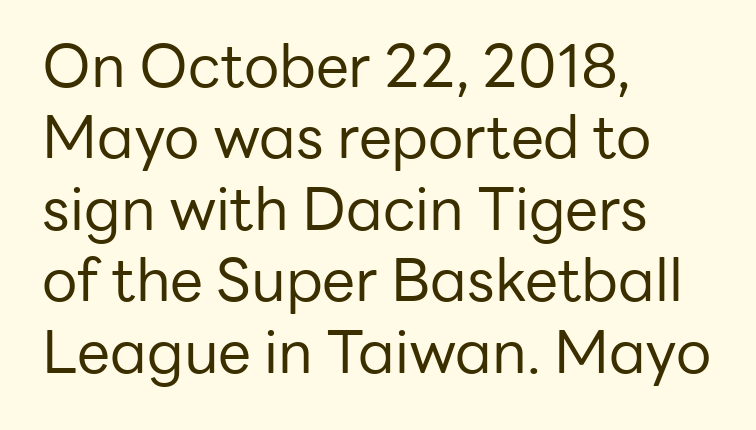
The image shows 59 px regular-weight sans-serif type, upright; set left-aligned, line spacing 1.21x, normal letter spacing, not underlined; low stroke contrast and a medium x-height.
